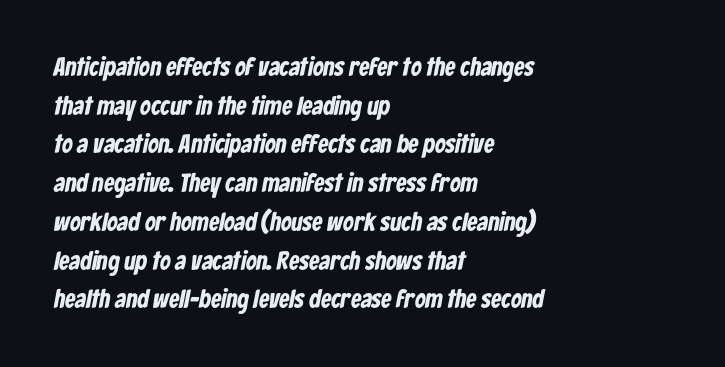
The image shows 26 px bold type; set left-aligned, normal line spacing (1.49x), normal letter spacing, not underlined.
